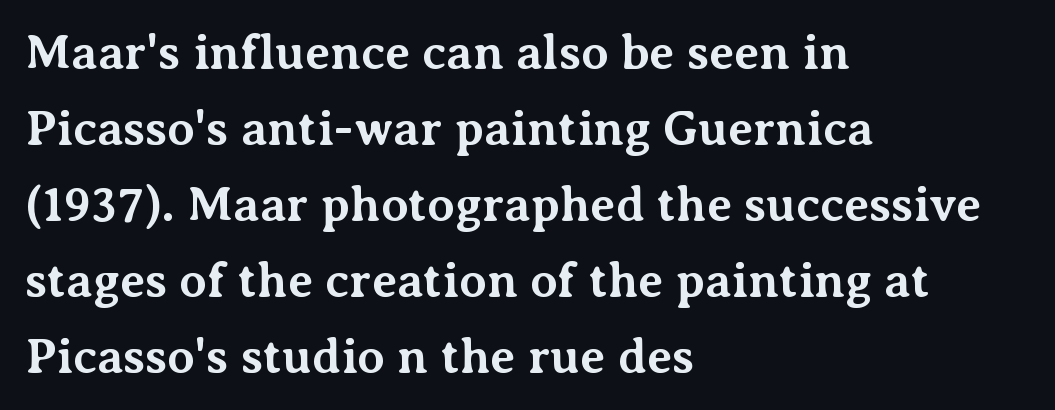
Q: Is the text bold? A: Yes.
Q: Is the text italic (slanted)? A: No, it is upright.
Q: Is the typeface a serif or a sans-serif typeface? A: Serif.
Q: Is the text underlined? A: No.
Q: How is the paragraph aligned? A: Left-aligned.
Q: Is the spacing between letters normal or unusually wide? A: Normal.
Q: Is the spacing between lines tight, normal or loose? A: Normal.
Q: Width (condensed, normal, or wide)? A: Normal.
Q: Stroke contrast? A: Medium.
Q: x-height? A: Medium.
Q: Monospaced? A: No.
